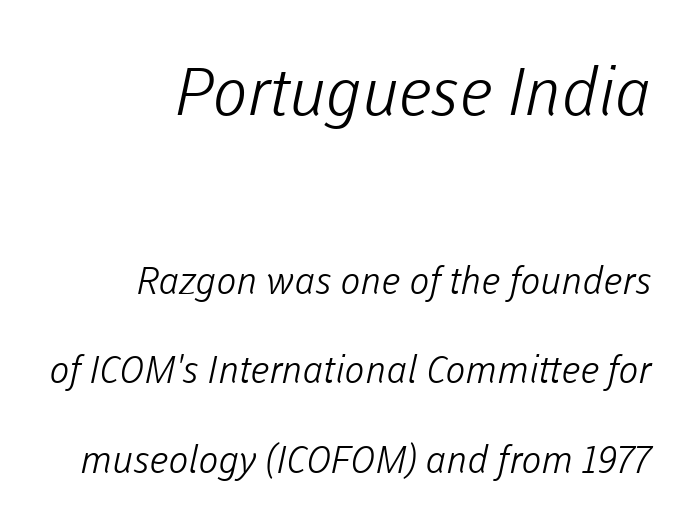
Q: Is the text bold? A: No.
Q: Is the typeface a serif or a sans-serif typeface? A: Sans-serif.
Q: Is the text underlined? A: No.
Q: Is the spacing between letters normal or unusually wide? A: Normal.
Q: Is the spacing between lines tight, normal or loose? A: Loose.
Q: Which block of text is set in a larger size, the first (top) or the second (bottom)? A: The first (top) one.
Q: Width (condensed, normal, or wide)? A: Normal.
Q: Stroke contrast? A: Low.
Q: x-height? A: Medium.
Q: Monospaced? A: No.
